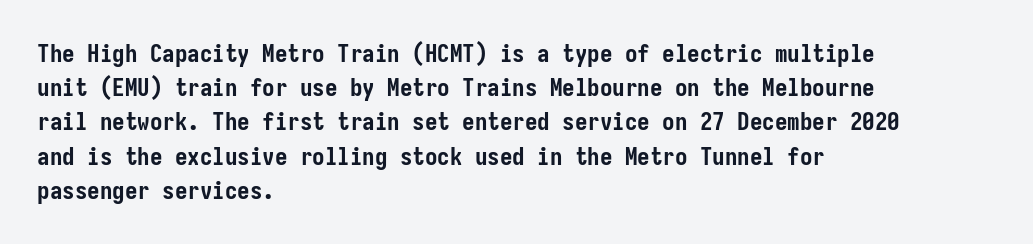
The lines in this sample share a left origin and differ only in where they stop. Summary of vertical rhythm: regular, with standard interline spacing. Italic: no, the glyphs are upright roman. The letterforms sit shoulder to shoulder at normal distance. Set as a true bold cut, around the 700 mark. The baseline area is clear.
